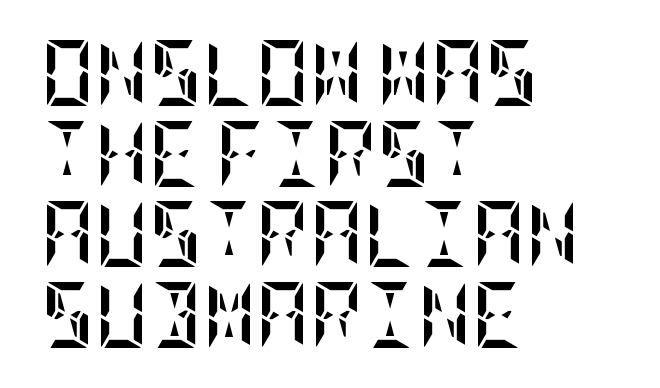
The image shows 66 px semibold, condensed type, upright; set left-aligned, line spacing 1.22x, normal letter spacing, not underlined; low stroke contrast and a large x-height.
